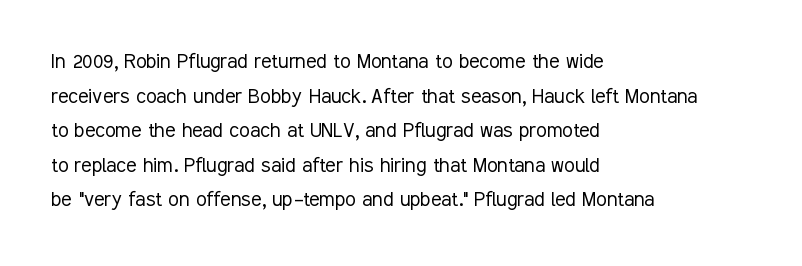
Q: Is the text bold? A: No.
Q: Is the text italic (slanted)? A: No, it is upright.
Q: Is the text underlined? A: No.
Q: How is the paragraph aligned? A: Left-aligned.
Q: Is the spacing between letters normal or unusually wide? A: Normal.
Q: Is the spacing between lines tight, normal or loose? A: Normal.
